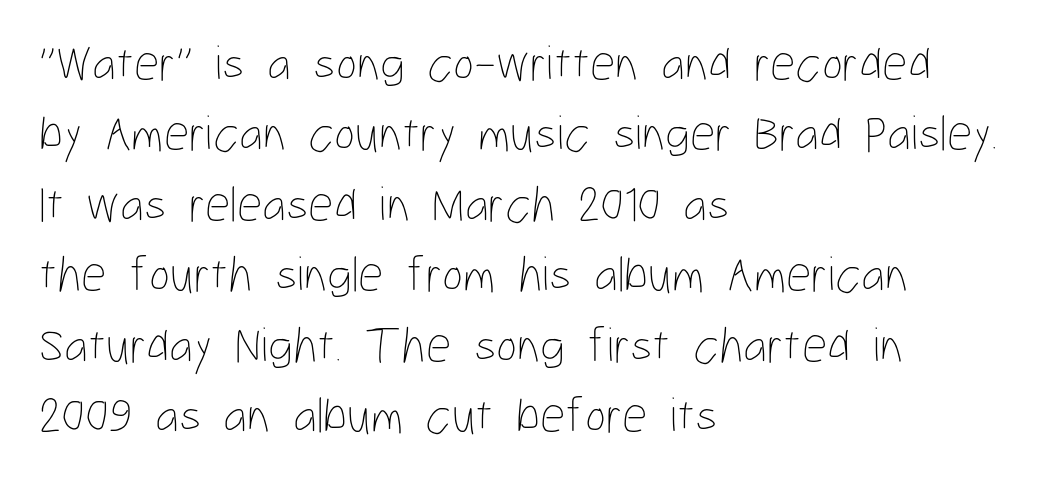
A student would call this left alignment; a typographer would say flush left, rag right. This is the regular roman posture of the typeface. Summary of weight: not heavy and not bold. Spacing verdict: proportional, widths tailored to each character. Rows of type keep a routine distance in the vertical direction. The area under the type is left untouched.
